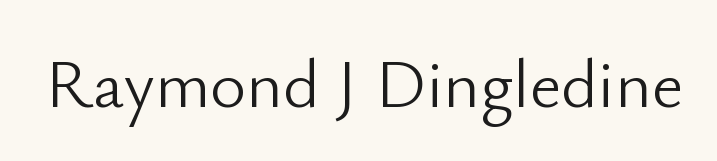
Q: Is the text bold? A: No.
Q: Is the text italic (slanted)? A: No, it is upright.
Q: Is the typeface a serif or a sans-serif typeface? A: Sans-serif.
Q: Is the text underlined? A: No.
Q: Is the spacing between letters normal or unusually wide? A: Normal.
Q: Width (condensed, normal, or wide)? A: Normal.
Q: Stroke contrast? A: Low.
Q: x-height? A: Small.
Q: Monospaced? A: No.
